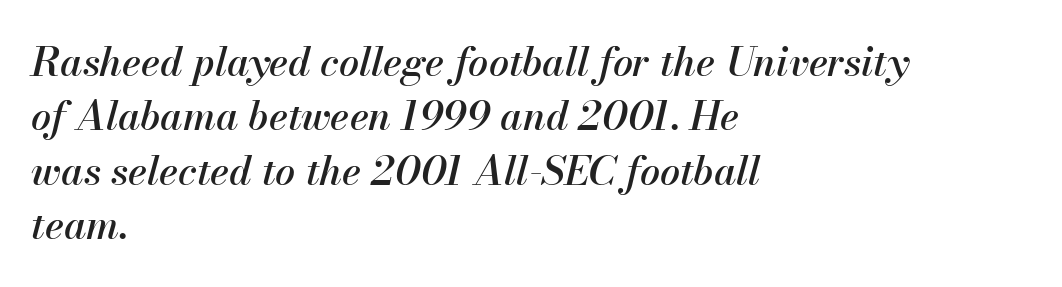
The image shows 40 px text type, italic (leaning right); set left-aligned, normal line spacing (1.36x), normal letter spacing, not underlined; medium stroke contrast and a small x-height.
